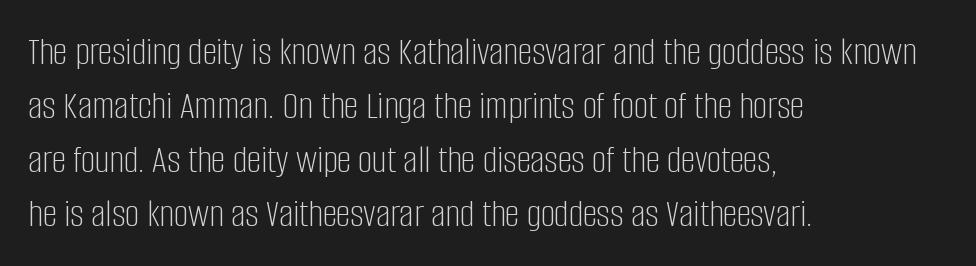
The image shows 40 px light, condensed sans-serif type, upright; set left-aligned, normal line spacing (1.35x), normal letter spacing, not underlined; low stroke contrast and a large x-height.
